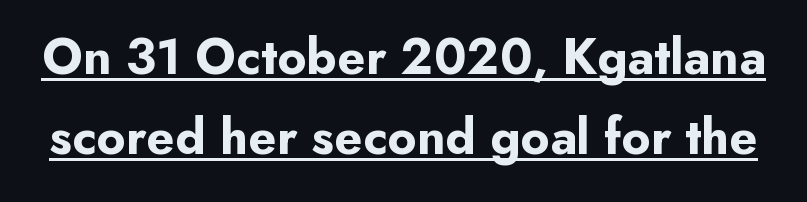
The image shows 51 px bold sans-serif type, upright; set normal line spacing (1.56x), normal letter spacing, underlined; low stroke contrast and a small x-height.
